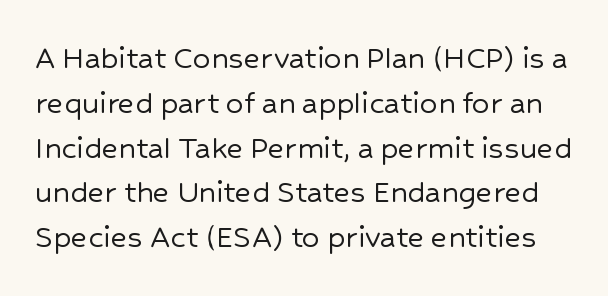
Type style note: lacks serifs. Line spacing here is normal. Quick note: underline off. Note the varied advance widths — an 'i' is clearly narrower than an 'm'. You could call the tracking neutral — neither tight nor loose.
